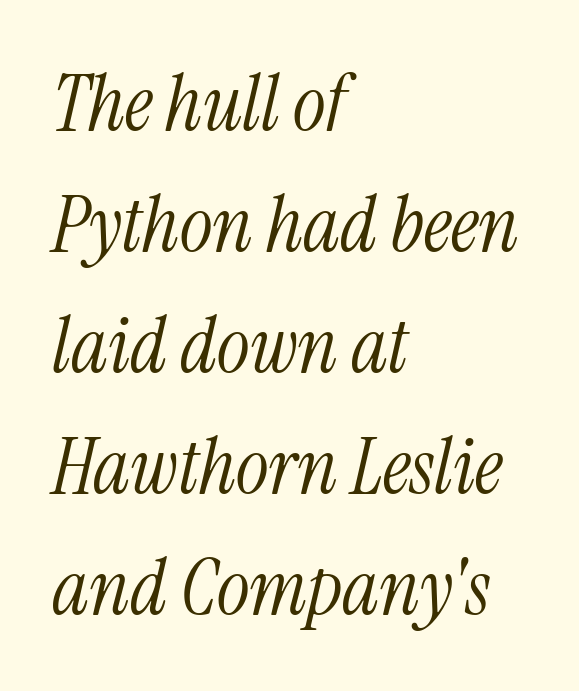
The image shows 78 px light, condensed serif type, italic (leaning right); set left-aligned, normal line spacing (1.55x), normal letter spacing, not underlined; medium stroke contrast and a medium x-height.
